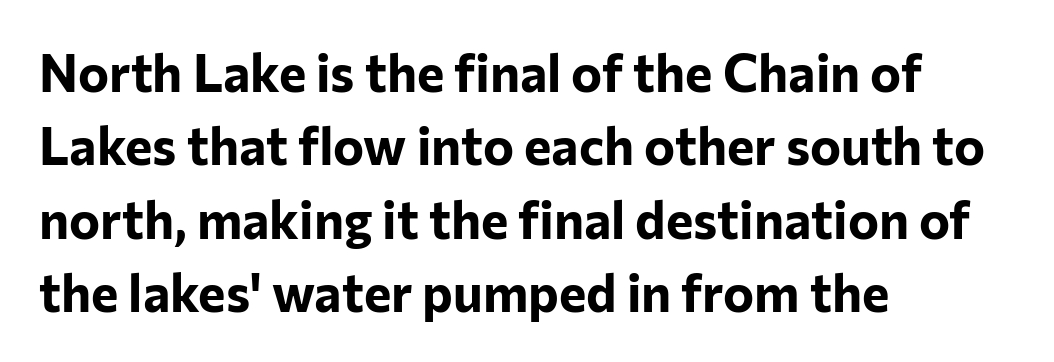
The image shows 52 px bold sans-serif type, upright; set left-aligned, normal line spacing (1.41x), normal letter spacing, not underlined; low stroke contrast and a medium x-height.
